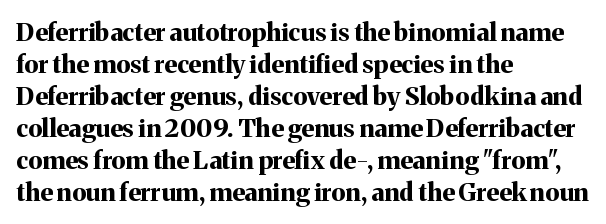
Q: Is the text bold? A: Yes.
Q: Is the text italic (slanted)? A: No, it is upright.
Q: Is the text underlined? A: No.
Q: How is the paragraph aligned? A: Left-aligned.
Q: Is the spacing between letters normal or unusually wide? A: Normal.
Q: Is the spacing between lines tight, normal or loose? A: Normal.
